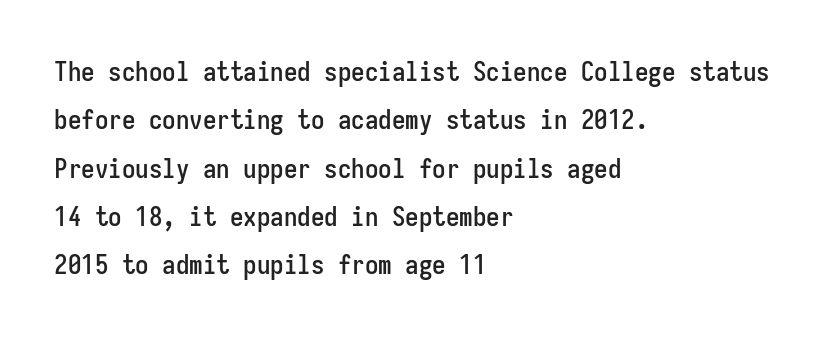
Each line starts at the same left margin while the right side varies. You can tell it's not italic because the verticals are truly vertical. The face used here is rendered with its standard letterfit. Anything drawn beneath the words? Only blank space.
